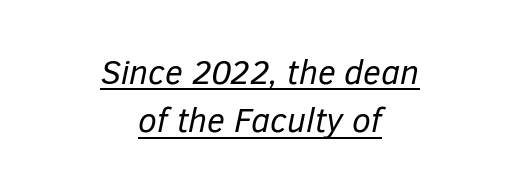
The image shows 34 px regular-weight type, italic (leaning right); set centered, normal line spacing (1.42x), normal letter spacing, underlined; low stroke contrast and a medium x-height.
